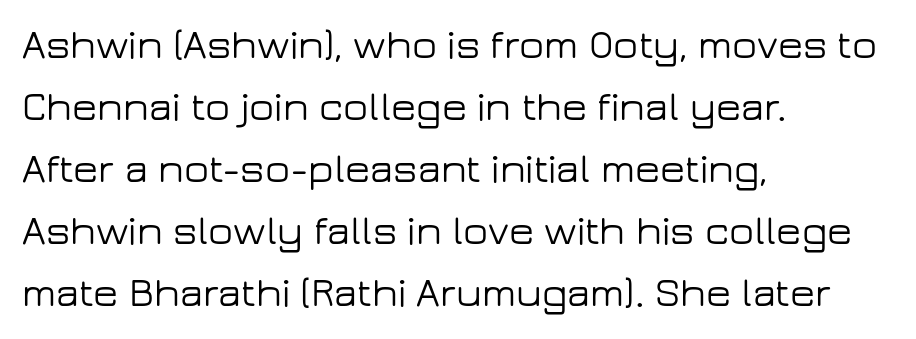
Q: Is the text italic (slanted)? A: No, it is upright.
Q: Is the typeface a serif or a sans-serif typeface? A: Sans-serif.
Q: Is the text underlined? A: No.
Q: How is the paragraph aligned? A: Left-aligned.
Q: Is the spacing between letters normal or unusually wide? A: Normal.
Q: Is the spacing between lines tight, normal or loose? A: Normal.
Q: Width (condensed, normal, or wide)? A: Wide.
Q: Stroke contrast? A: Low.
Q: x-height? A: Medium.
Q: Monospaced? A: No.
